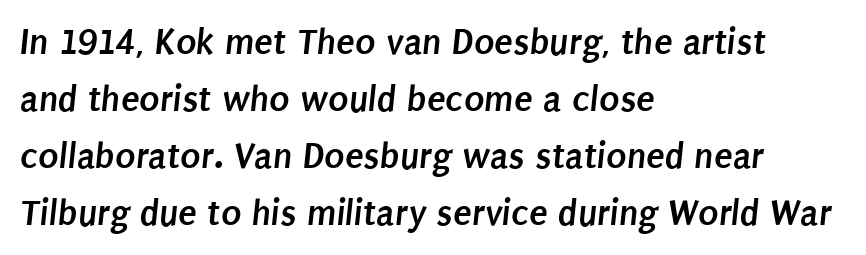
Weight check: bold — yes, fully. Decoration check: the copy has no underline. Serif or sans? Sans — the stroke terminals are bare. The passage shown is typed in a proportional face where columns would drift.
